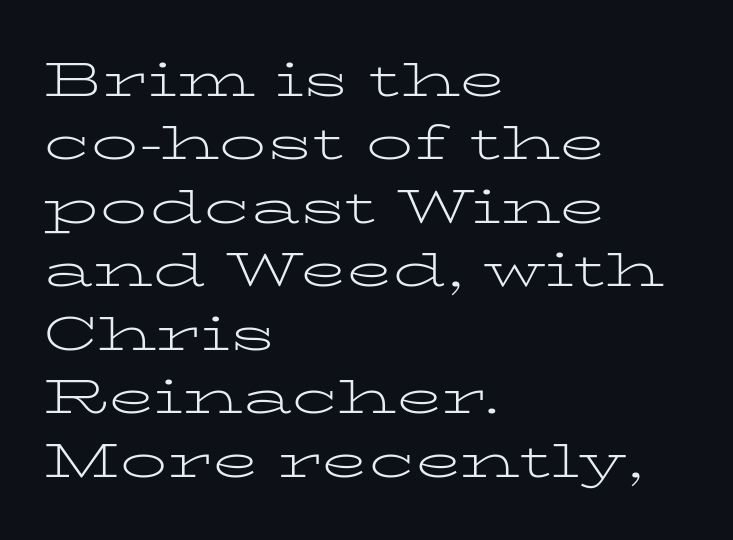
Layout note: lines flush left. No extra tracking has been applied to these lines. Nope, not italic — everything's standing straight. The glyphs are unaccompanied by any horizontal stroke below them. Note the varied advance widths — an 'i' is clearly narrower than an 'm'.
